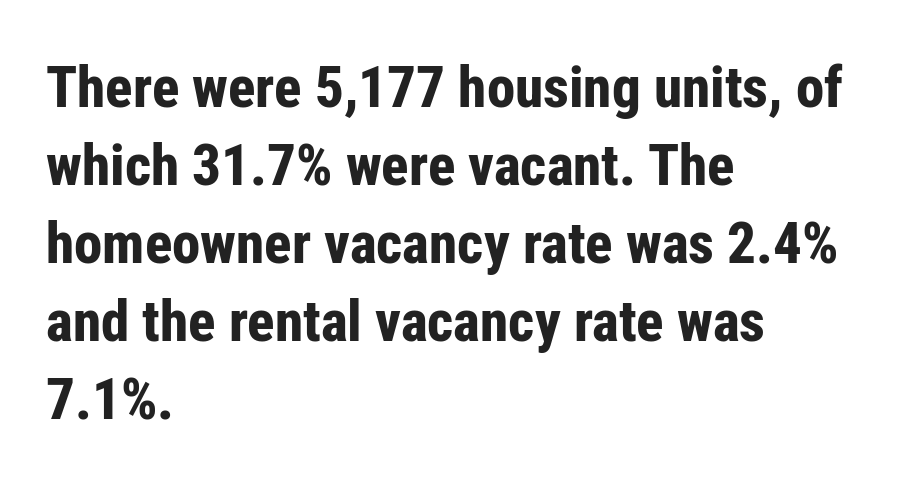
{"serif": "no", "italic": "no", "bold": "yes", "weight": "bold", "width": "condensed", "stroke_contrast": "low", "x_height": "medium", "monospaced": "no", "underline": "no", "align": "left", "line_spacing": "normal", "line_spacing_ratio": 1.37, "letter_spacing": "normal", "letter_spacing_em": 0.0, "glyph_px": 57}
